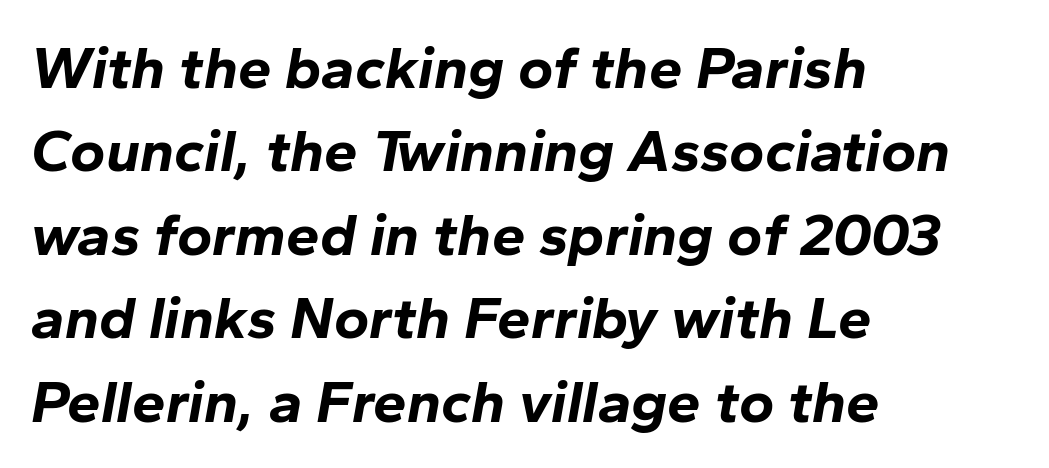
Q: Is the text bold? A: Yes.
Q: Is the text italic (slanted)? A: Yes, it leans right by about 10 degrees.
Q: Is the text underlined? A: No.
Q: How is the paragraph aligned? A: Left-aligned.
Q: Is the spacing between letters normal or unusually wide? A: Normal.
Q: Is the spacing between lines tight, normal or loose? A: Normal.
Q: Width (condensed, normal, or wide)? A: Normal.
Q: Stroke contrast? A: Low.
Q: x-height? A: Medium.
Q: Monospaced? A: No.
